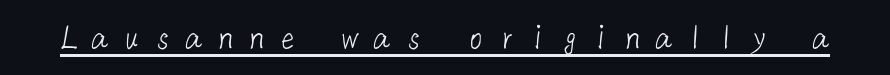
Q: Is the text bold? A: No.
Q: Is the typeface a serif or a sans-serif typeface? A: Sans-serif.
Q: Is the text underlined? A: Yes.
Q: Is the spacing between letters normal or unusually wide? A: Unusually wide.
Q: Width (condensed, normal, or wide)? A: Normal.
Q: Stroke contrast? A: Low.
Q: x-height? A: Medium.
